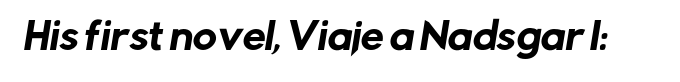
The image shows 37 px sans-serif type; set normal letter spacing, not underlined; low stroke contrast and a medium x-height.
